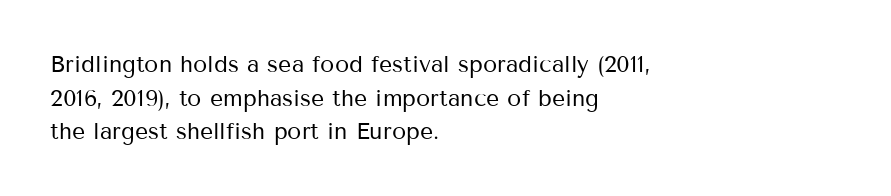
What stands out about the letter spacing? Nothing — it is the standard amount. Type without underlining. You can tell it's not italic because the verticals are truly vertical. Is there much room between lines? A standard amount, neither cramped nor airy.
